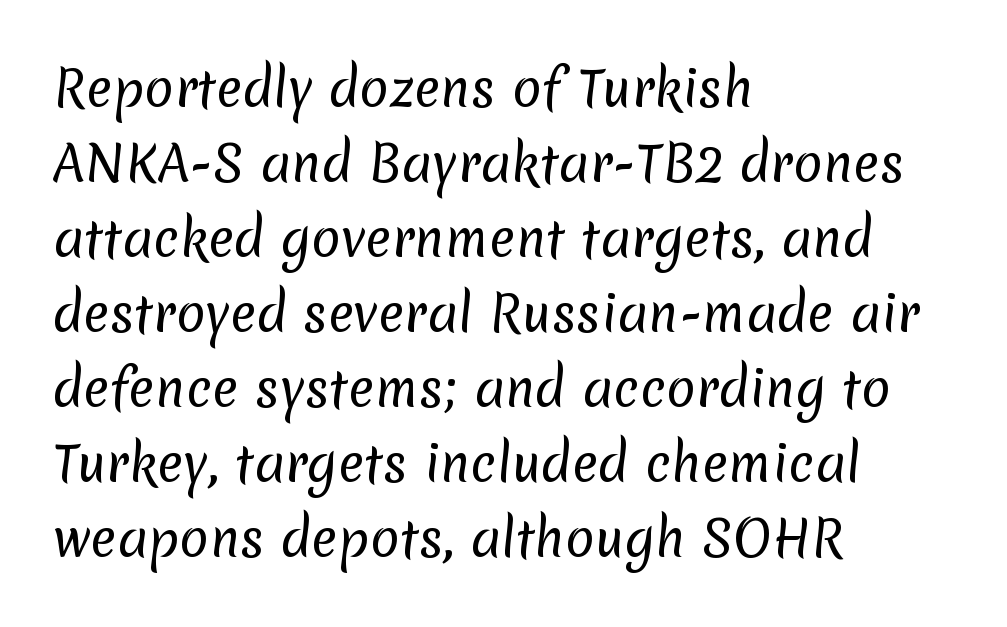
Stems here are at most as thick as an everyday book face. The string is rendered with underlining switched off. These lines keep a tight, regular rhythm from letter to letter. You could not count columns in this text — the font is proportionally spaced. Does the copy run flush right? No — it runs flush left. These lines are composed in type without serifs.
